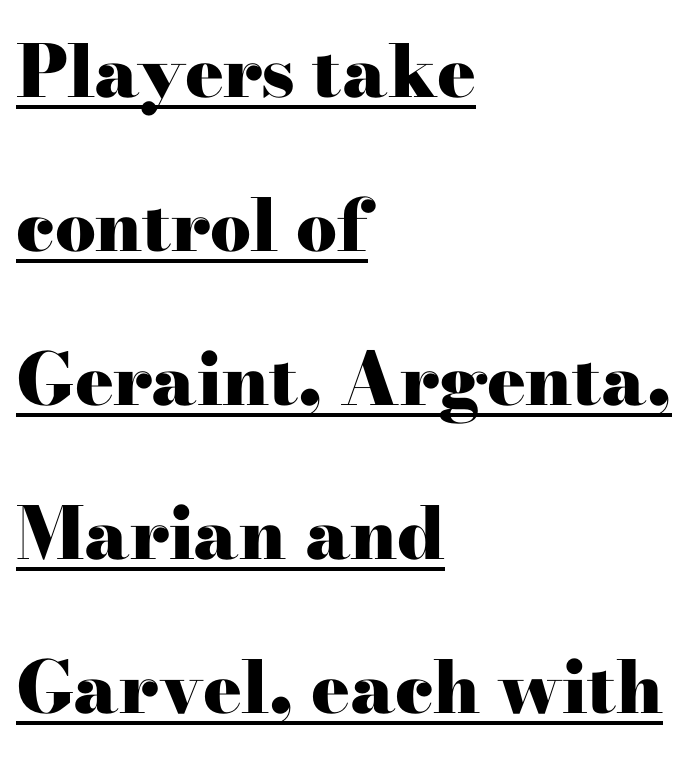
Does extra space separate the letters? No, they use regular spacing. Ascenders rise straight up at ninety degrees. The face used here has the dense, thick strokes of a bold. Caption: multi-line text, flush left, ragged right.
